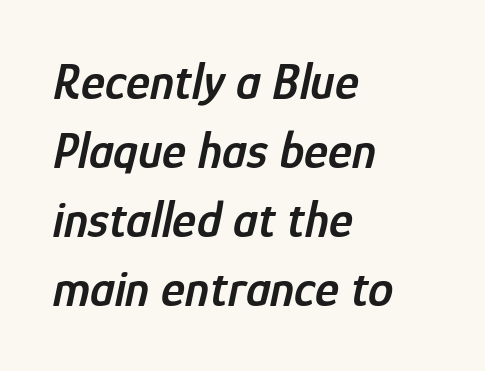
Quick note: italic. Nobody touched the tracking dial on this one. All the whitespace from short lines collects on the right. Check under the words: just untouched page.
